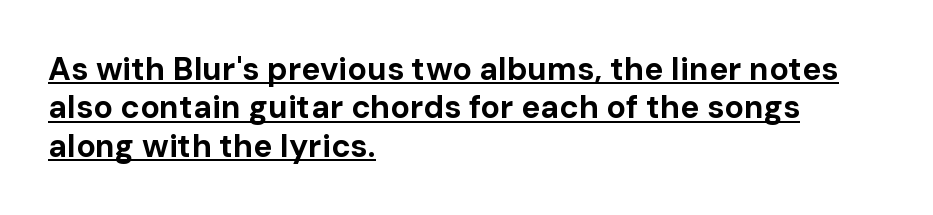
Has an underline been added? It has. Line beginnings align vertically; line endings do not. The strokes are fattened all the way to bold. Looks like regular typesetting: each glyph gets only the width it needs. Italic? Not at all — the glyphs are vertical. Spacing between characters is what you'd get straight out of the box.
